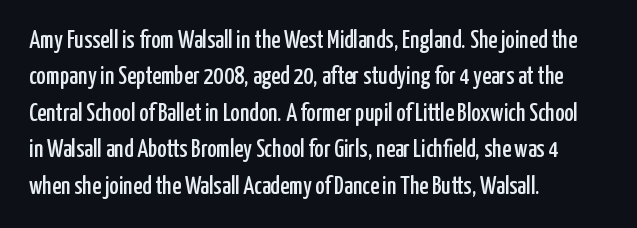
{"italic": "no", "underline": "no", "align": "left", "line_spacing": "normal", "line_spacing_ratio": 1.46, "letter_spacing": "normal", "letter_spacing_em": 0.0, "glyph_px": 25}
